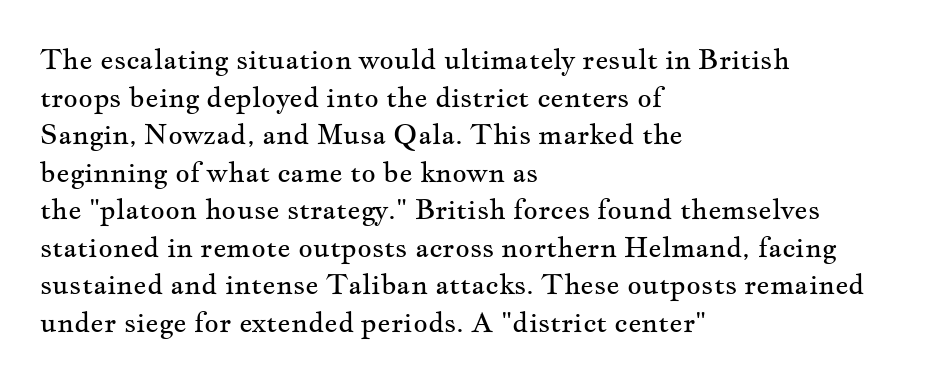
The image shows 28 px regular-weight, wide serif type, upright; set left-aligned, normal line spacing (1.34x), normal letter spacing, not underlined; medium stroke contrast and a small x-height.
